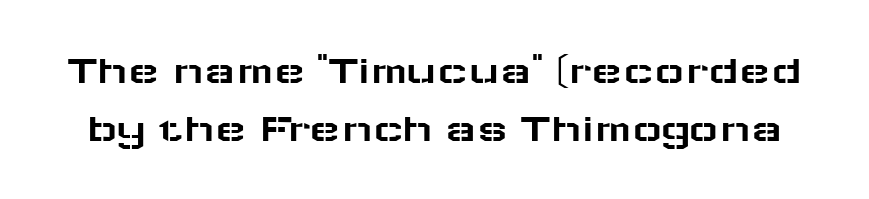
{"serif": "no", "italic": "no", "width": "wide", "stroke_contrast": "low", "x_height": "medium", "monospaced": "no", "underline": "no", "line_spacing": "normal", "line_spacing_ratio": 1.41, "letter_spacing": "normal", "letter_spacing_em": 0.0, "glyph_px": 41}
